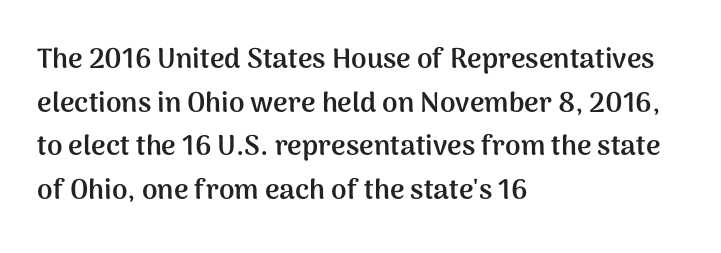
{"serif": "no", "italic": "no", "bold": "yes", "weight": "semibold", "width": "normal", "stroke_contrast": "medium", "x_height": "medium", "monospaced": "no", "underline": "no", "align": "left", "line_spacing": "normal", "line_spacing_ratio": 1.56, "letter_spacing": "normal", "letter_spacing_em": 0.0, "glyph_px": 28}
